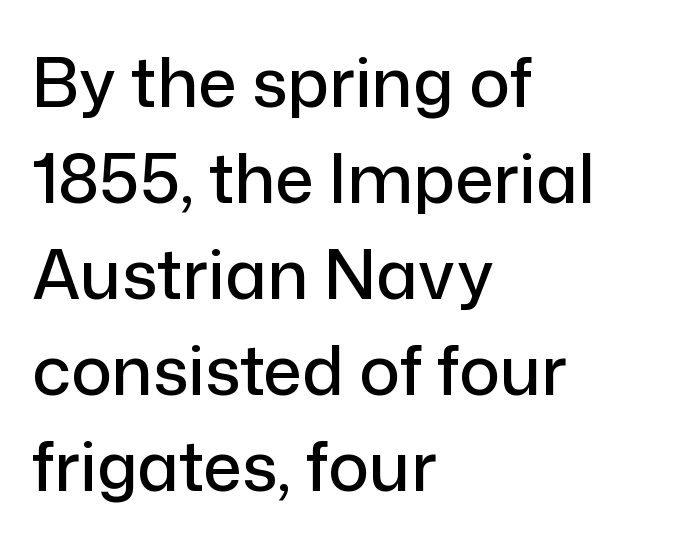
Q: Is the text italic (slanted)? A: No, it is upright.
Q: Is the typeface a serif or a sans-serif typeface? A: Sans-serif.
Q: Is the text underlined? A: No.
Q: How is the paragraph aligned? A: Left-aligned.
Q: Is the spacing between letters normal or unusually wide? A: Normal.
Q: Is the spacing between lines tight, normal or loose? A: Normal.
Q: Width (condensed, normal, or wide)? A: Normal.
Q: Stroke contrast? A: Low.
Q: x-height? A: Medium.
Q: Monospaced? A: No.
